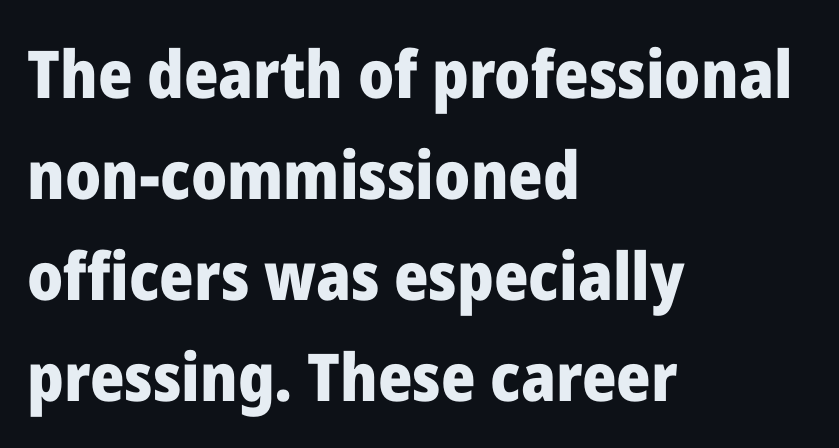
{"serif": "no", "italic": "no", "bold": "yes", "weight": "heavy", "width": "normal", "stroke_contrast": "low", "x_height": "medium", "monospaced": "no", "underline": "no", "align": "left", "line_spacing": "normal", "line_spacing_ratio": 1.53, "letter_spacing": "normal", "letter_spacing_em": 0.0, "glyph_px": 66}
